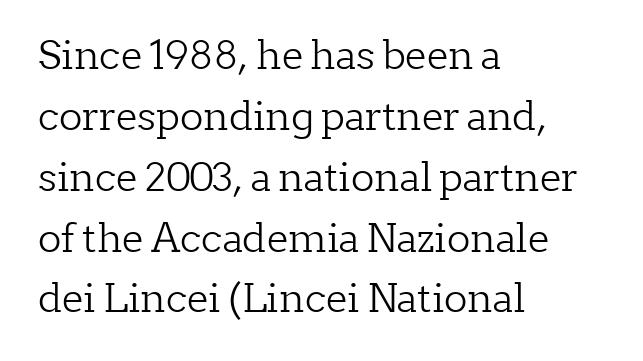
Q: Is the text bold? A: No.
Q: Is the text italic (slanted)? A: No, it is upright.
Q: Is the typeface a serif or a sans-serif typeface? A: Serif.
Q: Is the text underlined? A: No.
Q: How is the paragraph aligned? A: Left-aligned.
Q: Is the spacing between letters normal or unusually wide? A: Normal.
Q: Is the spacing between lines tight, normal or loose? A: Normal.
Q: Width (condensed, normal, or wide)? A: Normal.
Q: Stroke contrast? A: Low.
Q: x-height? A: Medium.
Q: Monospaced? A: No.
